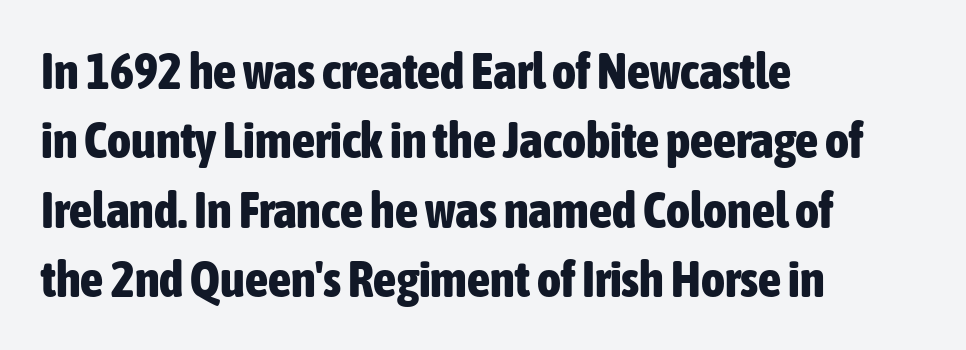
{"serif": "no", "italic": "no", "bold": "yes", "weight": "bold", "width": "condensed", "stroke_contrast": "low", "x_height": "medium", "monospaced": "no", "underline": "no", "align": "left", "line_spacing": "normal", "line_spacing_ratio": 1.36, "letter_spacing": "normal", "letter_spacing_em": 0.0, "glyph_px": 51}
